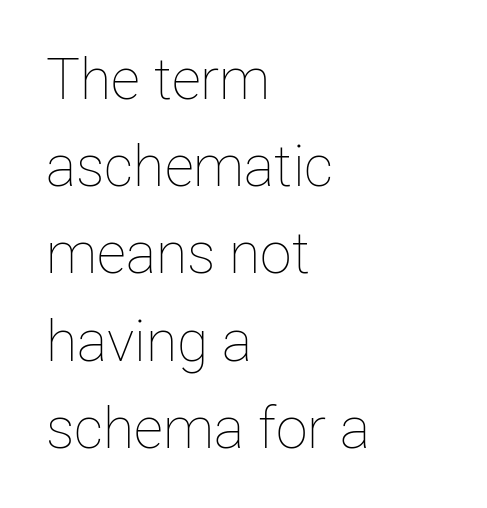
{"italic": "no", "bold": "no", "weight": "thin", "width": "normal", "stroke_contrast": "low", "x_height": "medium", "monospaced": "no", "underline": "no", "align": "left", "line_spacing": "normal", "line_spacing_ratio": 1.53, "letter_spacing": "normal", "letter_spacing_em": 0.0, "glyph_px": 57}
